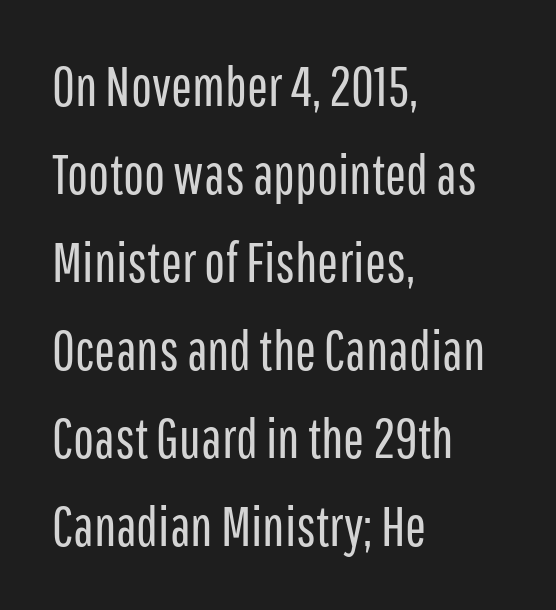
In CSS terms this would be text-align: left. The passage shown is typed in a proportional face where columns would drift. The rendering uses a moderate line-height, typical for paragraphs. Underlining? Definitely not there.
